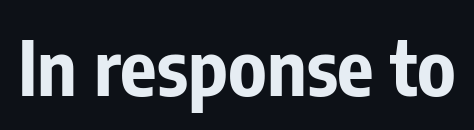
The image shows 76 px bold, condensed sans-serif type, upright; set normal letter spacing, not underlined; low stroke contrast and a medium x-height.
